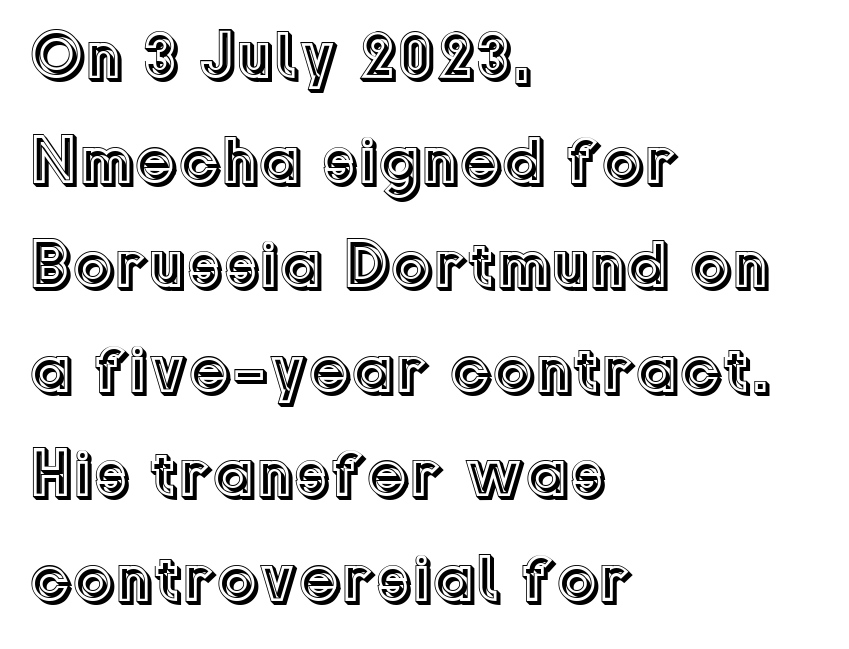
Q: Is the text italic (slanted)? A: No, it is upright.
Q: Is the text underlined? A: No.
Q: How is the paragraph aligned? A: Left-aligned.
Q: Is the spacing between letters normal or unusually wide? A: Normal.
Q: Is the spacing between lines tight, normal or loose? A: Normal.
Q: Width (condensed, normal, or wide)? A: Normal.
Q: x-height? A: Medium.
Q: Monospaced? A: No.
